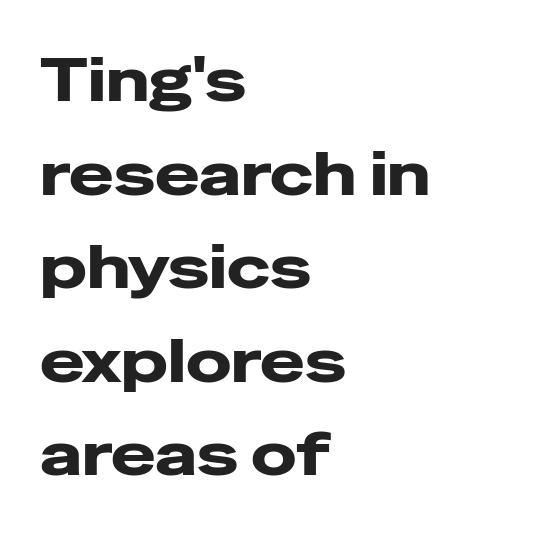
The image shows 60 px heavy, wide sans-serif type, upright; set left-aligned, normal line spacing (1.56x), normal letter spacing, not underlined; low stroke contrast and a medium x-height.
